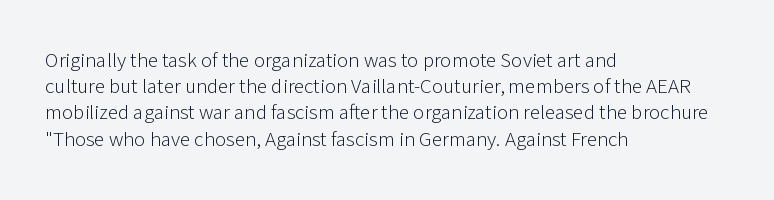
Does extra space separate the letters? No, they use regular spacing. Layout note: lines flush left. The area under the type is left untouched. This reads as an unemphasized weight, regular at the heaviest. This is roman type, the default non-slanted kind. Vertical spacing — default.
